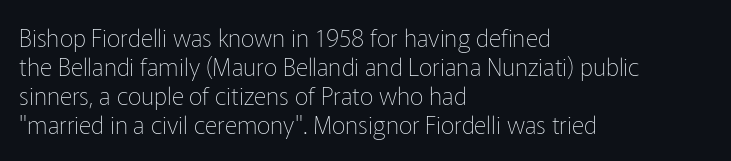
{"italic": "no", "bold": "no", "underline": "no", "align": "left", "line_spacing_ratio": 1.21, "letter_spacing": "normal", "letter_spacing_em": 0.0, "glyph_px": 24}
